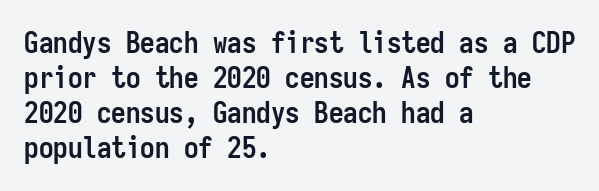
The image shows 29 px semibold, condensed sans-serif type, upright, monospaced; set left-aligned, line spacing 1.21x, normal letter spacing, not underlined; low stroke contrast and a medium x-height.
